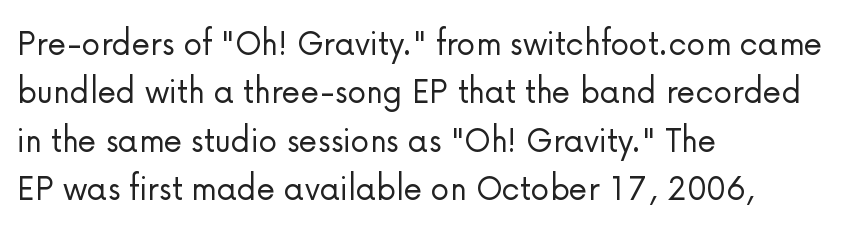
{"serif": "no", "italic": "no", "bold": "no", "weight": "light", "width": "normal", "stroke_contrast": "low", "x_height": "medium", "monospaced": "no", "underline": "no", "align": "left", "line_spacing": "normal", "line_spacing_ratio": 1.27, "letter_spacing": "normal", "letter_spacing_em": 0.0, "glyph_px": 38}
